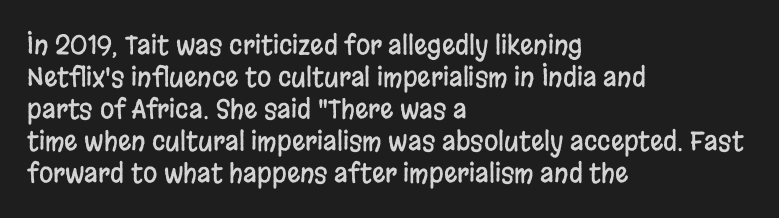
Standard letterfit; no display-style spreading of the glyphs. The string is rendered with underlining switched off. Compared with a centered layout, this one pins lines to the left instead. Vertical strokes here are truly vertical.
